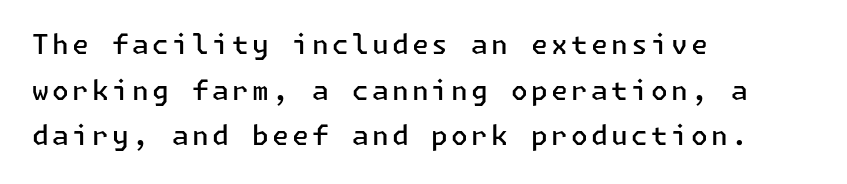
Q: Is the text bold? A: Semi-bold.
Q: Is the text italic (slanted)? A: No, it is upright.
Q: Is the text underlined? A: No.
Q: How is the paragraph aligned? A: Left-aligned.
Q: Is the spacing between lines tight, normal or loose? A: Normal.
